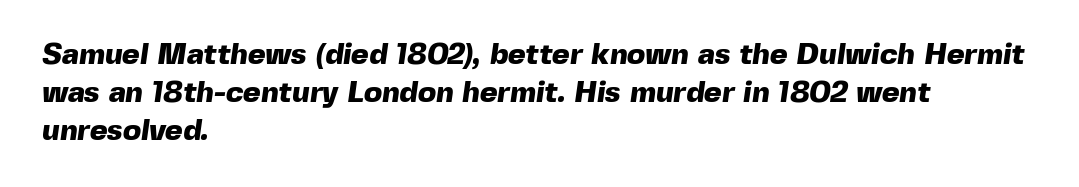
{"serif": "no", "bold": "yes", "weight": "heavy", "width": "normal", "x_height": "medium", "monospaced": "no", "underline": "no", "align": "left", "line_spacing": "normal", "line_spacing_ratio": 1.26, "letter_spacing": "normal", "letter_spacing_em": 0.0, "glyph_px": 30}
